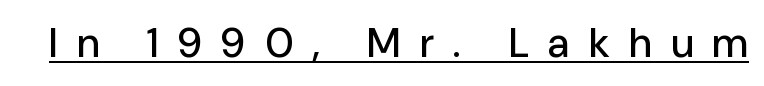
The image shows 41 px sans-serif type, upright; set unusually wide letter spacing (+0.47 em), underlined; low stroke contrast and a medium x-height.
